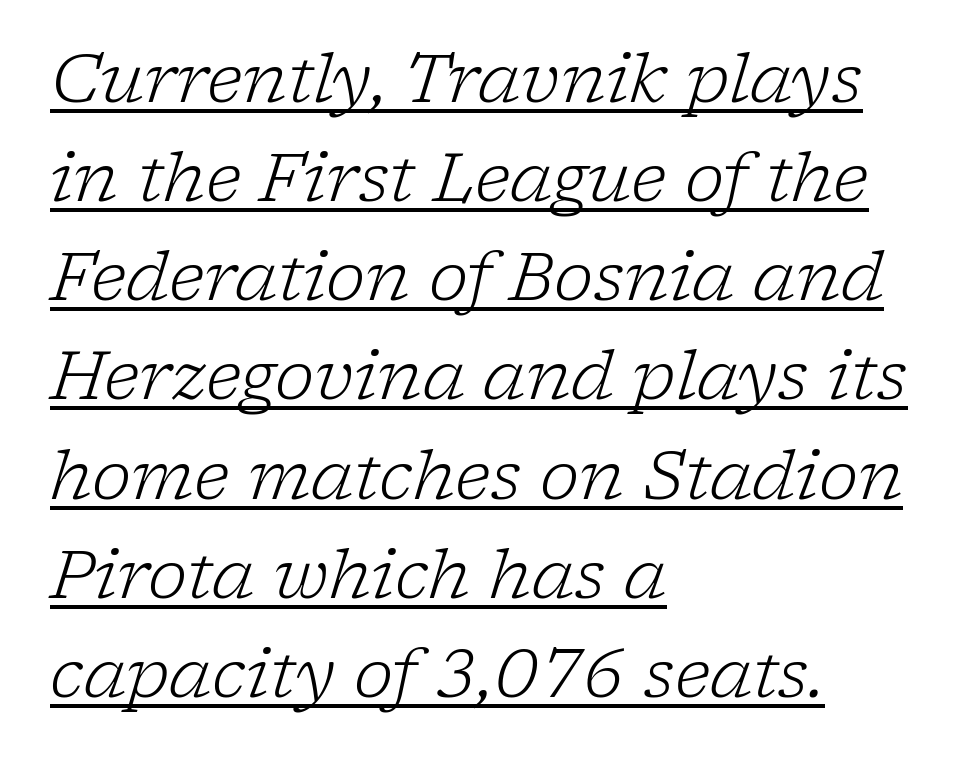
Each letter keeps its own natural width here, so spacing adapts to shape. The letters look calm and open, with moderate or lighter stems. The rendering uses the underline text-decoration. The specimen reads as italic at a glance. One-word summary of the alignment: left. Regarding serifs, this sample has them.
